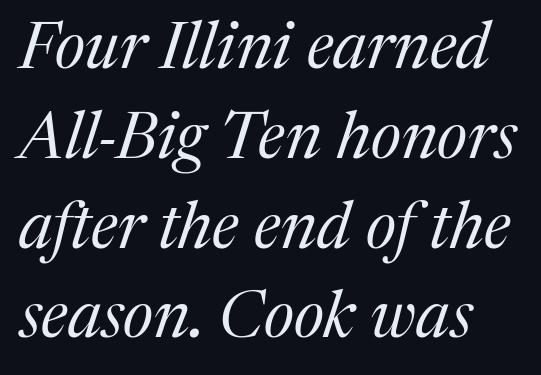
The image shows 66 px regular-weight serif type, italic (leaning right); set normal line spacing (1.36x), normal letter spacing, not underlined; medium stroke contrast and a medium x-height.
